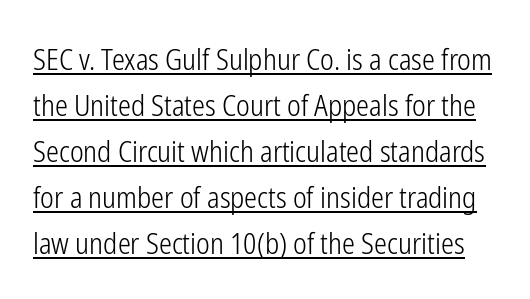
Letterform terminals end flat and unadorned throughout the passage. You can tell it's not italic because the verticals are truly vertical. The rendering uses natural spacing where letterforms have individual widths. Leading matches the norm, producing a regular column. Summary of weight: not heavy and not bold.
